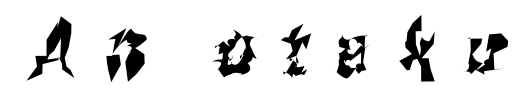
Anything drawn beneath the words? Only blank space. Here the glyphs are tracked loosely, breaking word shapes into spaced letters. Each letter keeps its own natural width here, so spacing adapts to shape. You can tell from the bare stems that sans-serif type was used.
